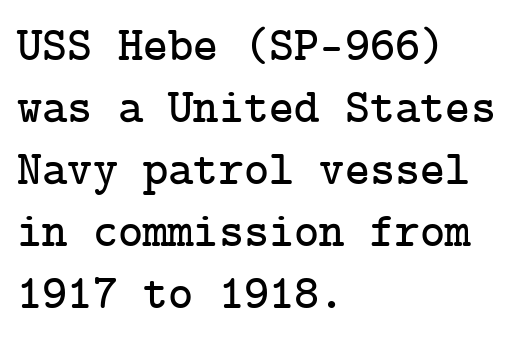
Q: Is the text italic (slanted)? A: No, it is upright.
Q: Is the typeface a serif or a sans-serif typeface? A: Serif.
Q: Is the text underlined? A: No.
Q: How is the paragraph aligned? A: Left-aligned.
Q: Is the spacing between letters normal or unusually wide? A: Normal.
Q: Is the spacing between lines tight, normal or loose? A: Normal.
Q: Width (condensed, normal, or wide)? A: Normal.
Q: Stroke contrast? A: Low.
Q: x-height? A: Medium.
